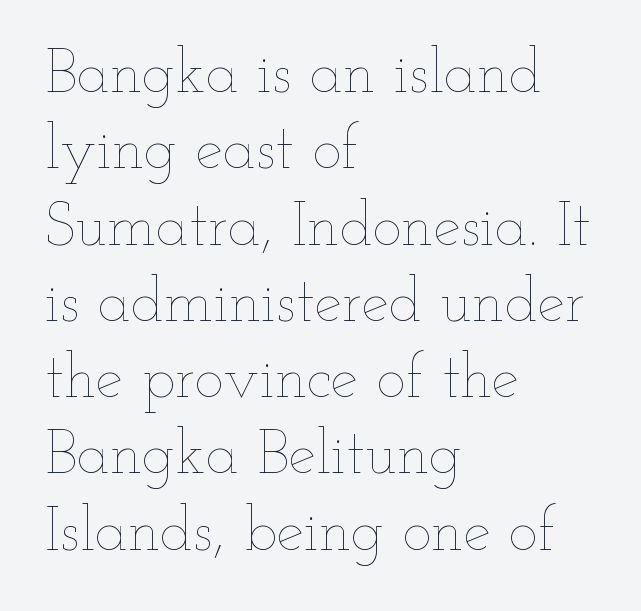
Nothing unusual about the tracking: characters are spaced as the font intends. Here the designer chose a conventional face with non-uniform glyph widths. Words float on clear page, feet unadorned. Quick note: not italic, upright.
